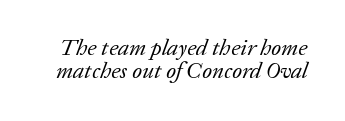
The image shows 23 px text type, italic (leaning right); set tight line spacing (0.99x), normal letter spacing, not underlined.
